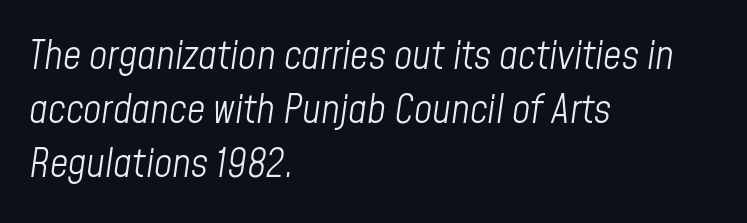
Left-aligned paragraph, ragged on the right. Here the glyphs are tracked normally, forming tight word shapes. Any mark beneath the type? The region is blank. Stems here are at most as thick as an everyday book face. These lines are rendered in a variable-pitch font.
